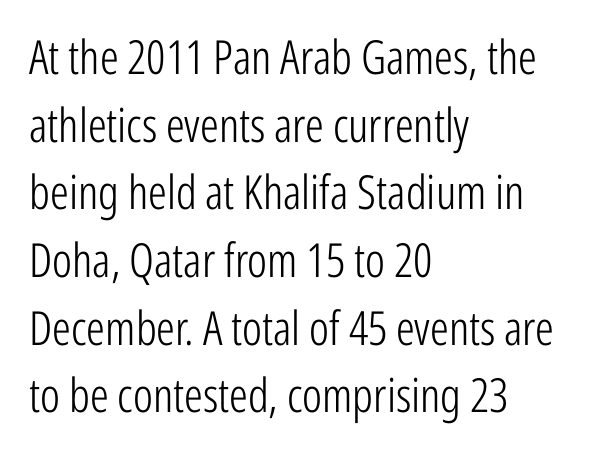
Q: Is the text bold? A: No.
Q: Is the text italic (slanted)? A: No, it is upright.
Q: Is the typeface a serif or a sans-serif typeface? A: Sans-serif.
Q: Is the text underlined? A: No.
Q: How is the paragraph aligned? A: Left-aligned.
Q: Is the spacing between letters normal or unusually wide? A: Normal.
Q: Is the spacing between lines tight, normal or loose? A: Normal.
Q: Width (condensed, normal, or wide)? A: Condensed.
Q: Stroke contrast? A: Low.
Q: x-height? A: Medium.
Q: Monospaced? A: No.
